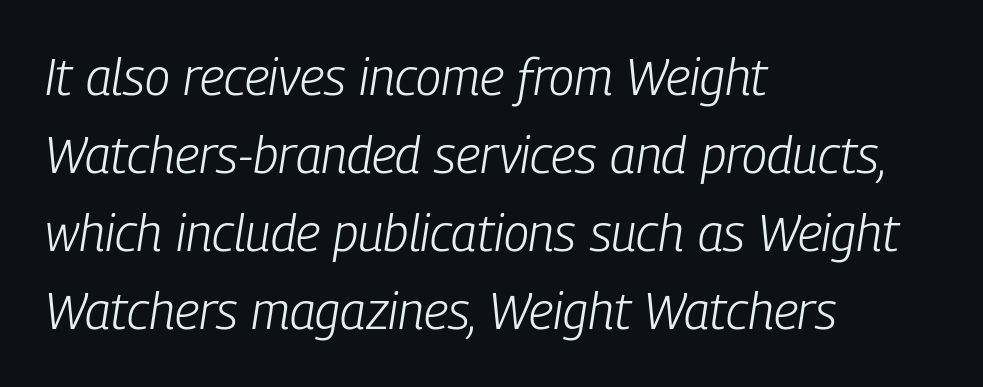
{"italic": "yes", "lean": "right", "slant_degrees": 9, "bold": "no", "weight": "light", "width": "condensed", "stroke_contrast": "low", "x_height": "medium", "monospaced": "no", "underline": "no", "align": "left", "line_spacing": "normal", "line_spacing_ratio": 1.53, "letter_spacing": "normal", "letter_spacing_em": 0.0, "glyph_px": 51}
